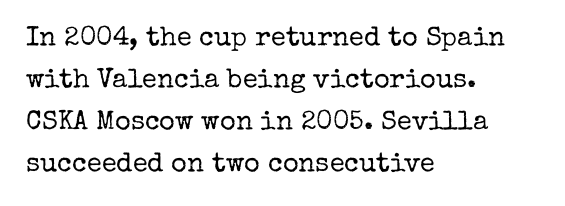
Q: Is the text bold? A: No.
Q: Is the text italic (slanted)? A: No, it is upright.
Q: Is the text underlined? A: No.
Q: How is the paragraph aligned? A: Left-aligned.
Q: Is the spacing between letters normal or unusually wide? A: Normal.
Q: Is the spacing between lines tight, normal or loose? A: Normal.
